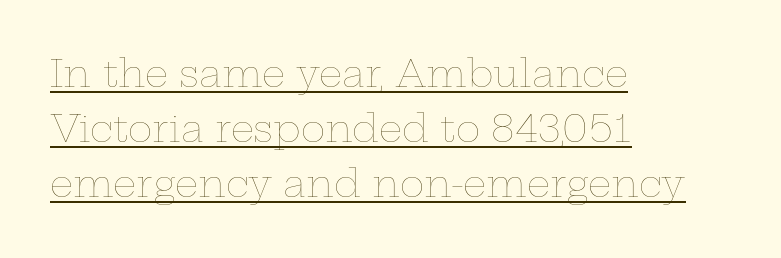
{"italic": "no", "bold": "no", "weight": "thin", "width": "wide", "stroke_contrast": "low", "x_height": "medium", "monospaced": "no", "underline": "yes", "align": "left", "line_spacing": "normal", "line_spacing_ratio": 1.49, "letter_spacing": "normal", "letter_spacing_em": 0.0, "glyph_px": 37}
